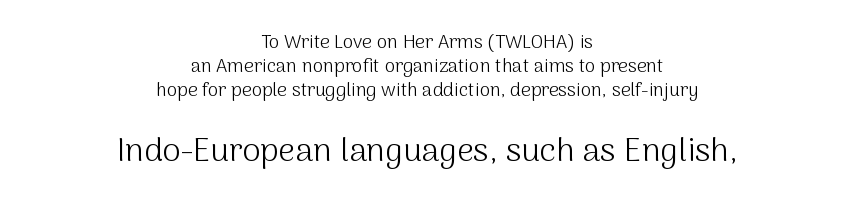
Q: Is the text bold? A: No.
Q: Is the text italic (slanted)? A: No, it is upright.
Q: Is the typeface a serif or a sans-serif typeface? A: Sans-serif.
Q: Is the text underlined? A: No.
Q: How is the paragraph aligned? A: Centered.
Q: Is the spacing between letters normal or unusually wide? A: Normal.
Q: Is the spacing between lines tight, normal or loose? A: Normal.
Q: Which block of text is set in a larger size, the first (top) or the second (bottom)? A: The second (bottom) one.
Q: Width (condensed, normal, or wide)? A: Normal.
Q: Stroke contrast? A: Medium.
Q: x-height? A: Medium.
Q: Monospaced? A: No.
